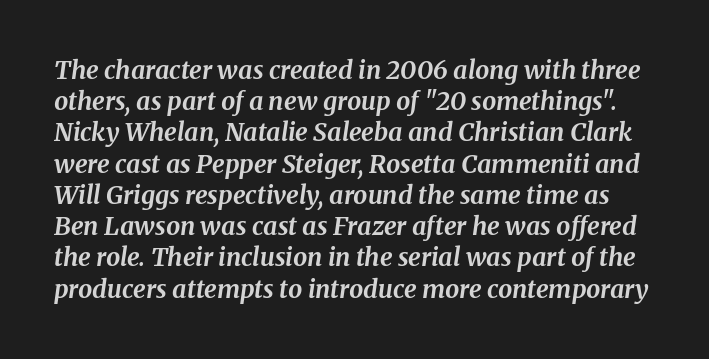
The string is rendered with underlining switched off. Heavy-handed strokes throughout: this text is bold. Tracking value appears to be zero — textbook default spacing. The glyphs look as if they've been sheared to an angle. A typesetter would call this leading conventional body-copy spacing.
